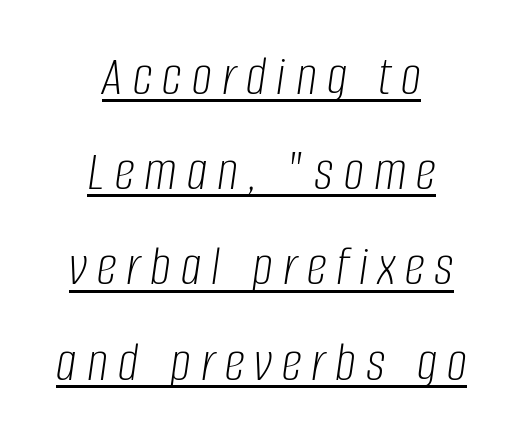
Notice how a bar underscores the lettering throughout. In terms of leading, this rendering sits right in the middle. These glyphs show unthickened strokes, regular width or finer. Notice how the stems are inclined rather than vertical — that's the hallmark of italics. Both edges are ragged and mirror each other, which tells us the setting is centered. Character widths vary here, with narrow letters taking less room than wide ones.
